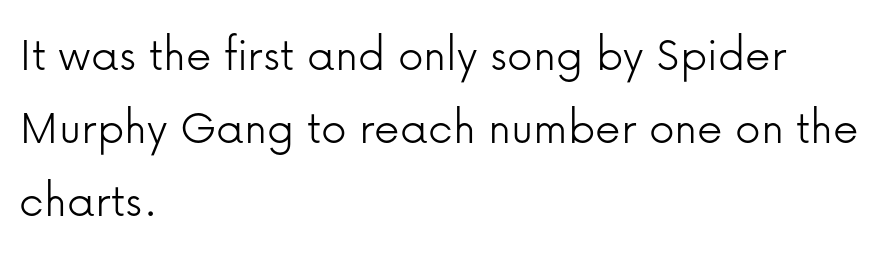
Anything drawn beneath the words? Only blank space. Caption: multi-line text, flush left, ragged right. A typesetter would mark this as roman, not italic. The letters advance in unequal steps, a hallmark of proportional type. Compared with a typical body face, this is equally light or lighter still. The vertical gap from one line to the next is medium.
